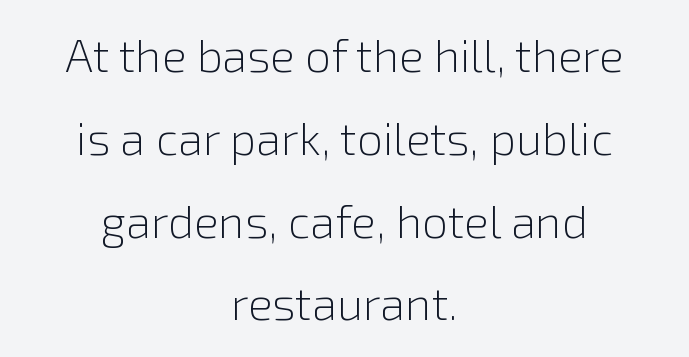
This sample has the flowing, uneven cadence of proportional lettering. The font is comparable to plain body text, perhaps lighter. How are the letters spaced? Ordinarily, with no added tracking. The specimen reads as upright at a glance. These lines are centered, leaving both edges ragged.
